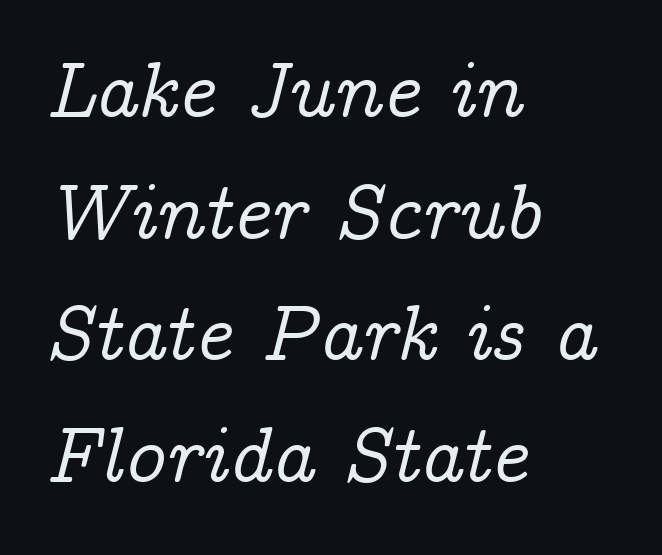
Notice how the passage keeps a crisp vertical edge on the left only. Leading matches the norm, producing a regular column. If you drew a line through each stem, it would be angled. No word sits above an underline. The face used here is seriffed, in the tradition of book romans.
